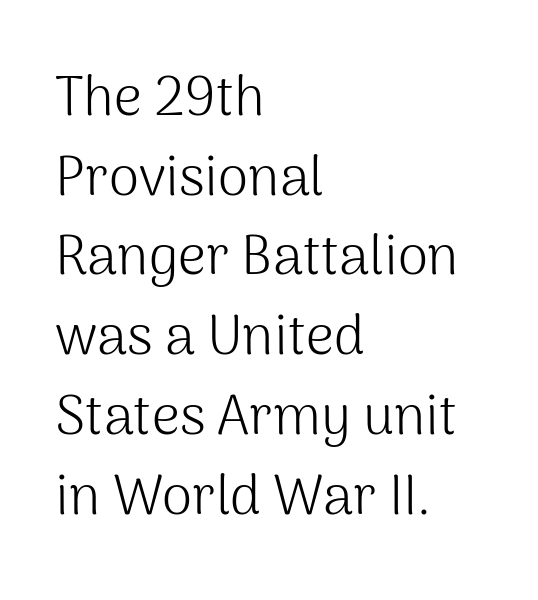
Does the leading feel generous? No, just average. Nothing heavy about these letters — not bold at all. Rule under the text: the space is simply empty. Each letter's strokes conclude bluntly, with no projecting serifs.
